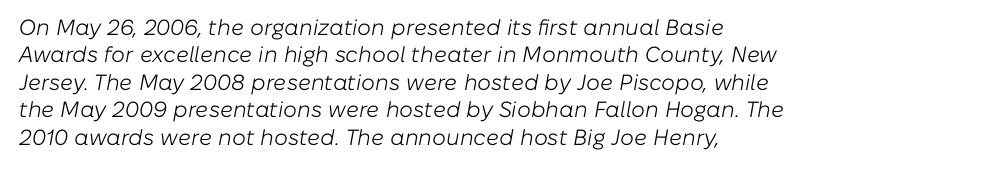
Q: Is the text bold? A: No.
Q: Is the text italic (slanted)? A: Yes, it leans right by about 10 degrees.
Q: Is the text underlined? A: No.
Q: How is the paragraph aligned? A: Left-aligned.
Q: Is the spacing between letters normal or unusually wide? A: Normal.
Q: Is the spacing between lines tight, normal or loose? A: Normal.
